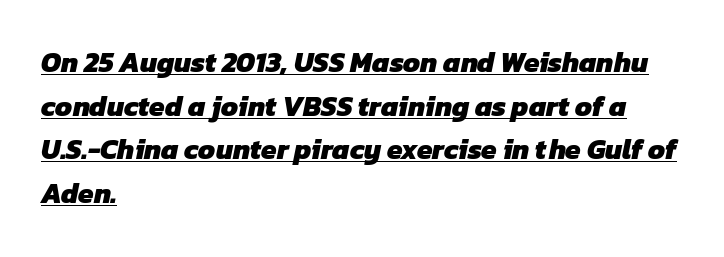
The image shows 28 px heavy sans-serif type; set left-aligned, normal line spacing (1.56x), normal letter spacing, underlined; low stroke contrast and a medium x-height.
